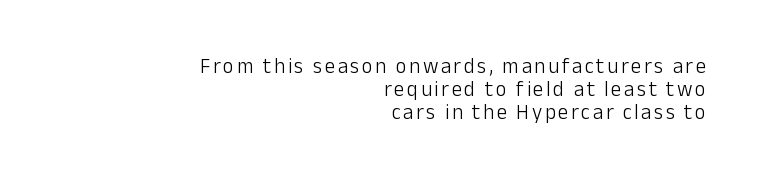
{"italic": "no", "bold": "no", "underline": "no", "align": "right", "line_spacing": "tight", "line_spacing_ratio": 1.09, "glyph_px": 21}
